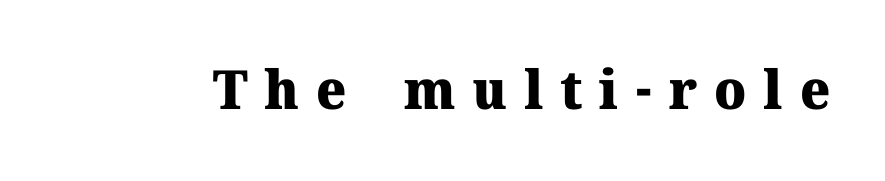
Q: Is the text bold? A: Yes.
Q: Is the text italic (slanted)? A: No, it is upright.
Q: Is the typeface a serif or a sans-serif typeface? A: Serif.
Q: Is the text underlined? A: No.
Q: Is the spacing between letters normal or unusually wide? A: Unusually wide.
Q: Width (condensed, normal, or wide)? A: Normal.
Q: Stroke contrast? A: Medium.
Q: x-height? A: Medium.
Q: Monospaced? A: No.
